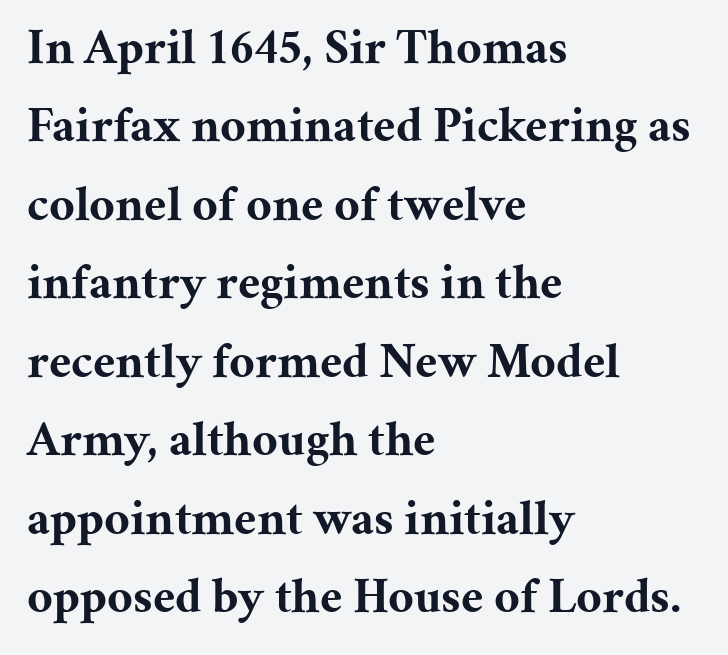
Q: Is the text bold? A: Yes.
Q: Is the text italic (slanted)? A: No, it is upright.
Q: Is the typeface a serif or a sans-serif typeface? A: Serif.
Q: Is the text underlined? A: No.
Q: How is the paragraph aligned? A: Left-aligned.
Q: Is the spacing between letters normal or unusually wide? A: Normal.
Q: Is the spacing between lines tight, normal or loose? A: Normal.
Q: Width (condensed, normal, or wide)? A: Normal.
Q: Stroke contrast? A: Medium.
Q: x-height? A: Medium.
Q: Monospaced? A: No.
